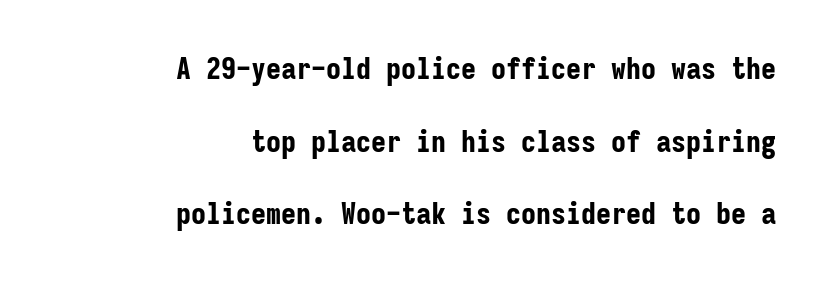
The image shows 30 px bold, condensed sans-serif type, upright, monospaced; set right-aligned, loose line spacing (2.42x), normal letter spacing, not underlined; low stroke contrast and a medium x-height.
